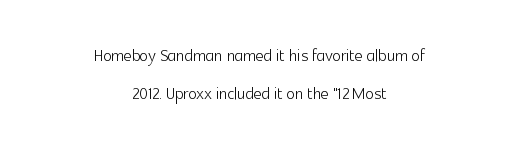
{"italic": "no", "bold": "no", "underline": "no", "align": "center", "line_spacing_ratio": 1.72, "letter_spacing": "normal", "letter_spacing_em": 0.0, "glyph_px": 22}
